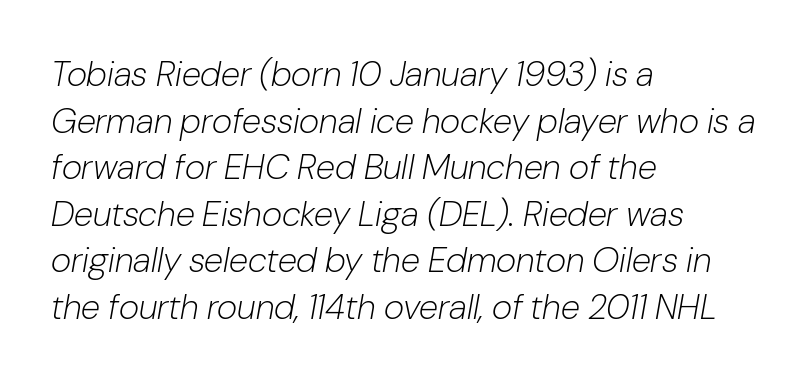
{"italic": "yes", "lean": "right", "slant_degrees": 10, "bold": "no", "weight": "light", "width": "normal", "stroke_contrast": "low", "x_height": "medium", "monospaced": "no", "underline": "no", "align": "left", "line_spacing": "normal", "line_spacing_ratio": 1.33, "letter_spacing": "normal", "letter_spacing_em": 0.0, "glyph_px": 35}
